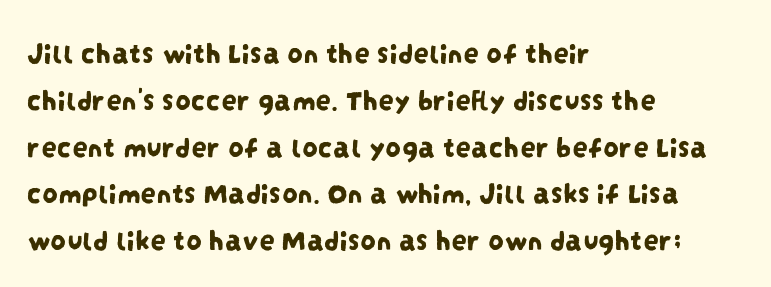
The image shows 31 px condensed sans-serif type; set left-aligned, normal line spacing (1.51x), normal letter spacing, not underlined; low stroke contrast and a large x-height.
